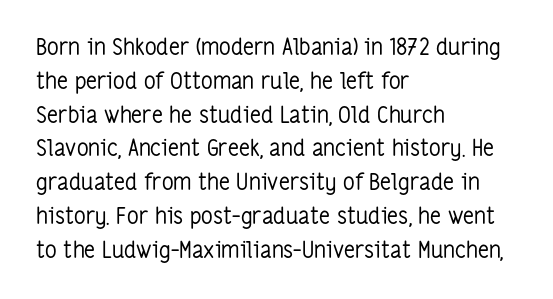
{"italic": "no", "bold": "no", "underline": "no", "align": "left", "line_spacing": "normal", "line_spacing_ratio": 1.47, "letter_spacing": "normal", "letter_spacing_em": 0.0, "glyph_px": 23}
